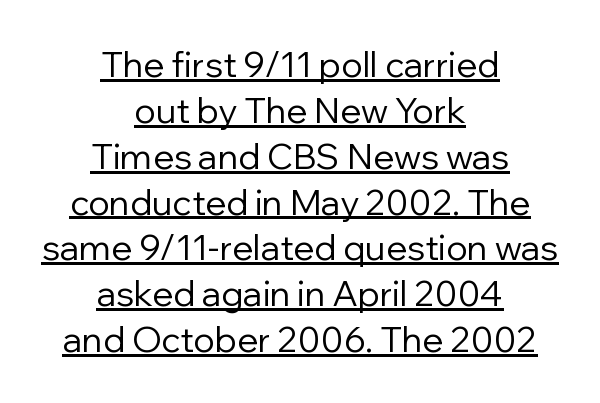
The image shows 35 px regular-weight sans-serif type, upright; set centered, normal line spacing (1.31x), normal letter spacing, underlined; low stroke contrast and a medium x-height.
